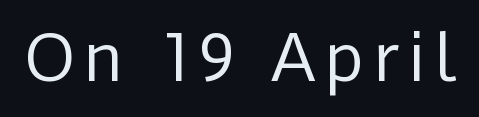
Q: Is the text bold? A: No.
Q: Is the text italic (slanted)? A: No, it is upright.
Q: Is the typeface a serif or a sans-serif typeface? A: Sans-serif.
Q: Is the text underlined? A: No.
Q: Width (condensed, normal, or wide)? A: Normal.
Q: Stroke contrast? A: Low.
Q: x-height? A: Medium.
Q: Monospaced? A: No.
